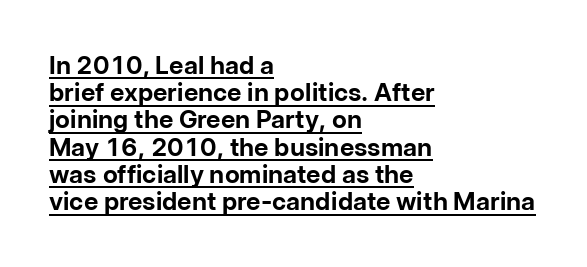
{"italic": "no", "bold": "yes", "underline": "yes", "align": "left", "line_spacing": "tight", "line_spacing_ratio": 1.09, "letter_spacing": "normal", "letter_spacing_em": 0.0, "glyph_px": 25}
